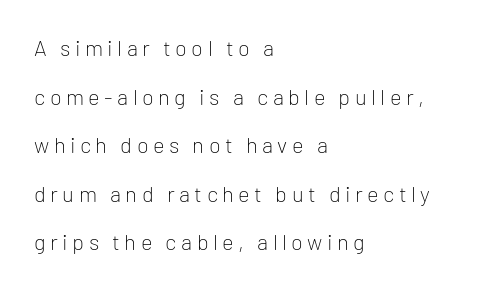
The image shows 22 px text type, upright; set left-aligned, loose line spacing (2.21x), unusually wide letter spacing (+0.2 em), not underlined.
